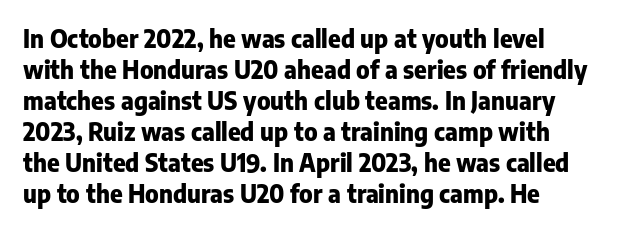
If you measured baseline to baseline, you'd find a middling distance. The specimen reads as upright at a glance. Glyph-to-glyph distance matches everyday printed text. Heavy, bold letterforms. Each row of text sits above clean, open space.
